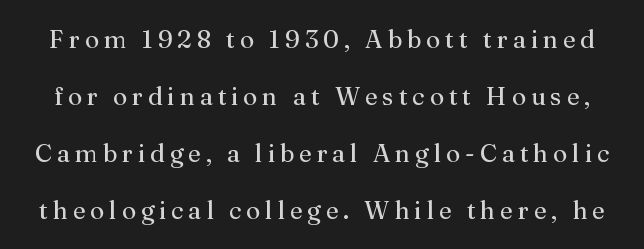
Q: Is the text bold? A: No.
Q: Is the text italic (slanted)? A: No, it is upright.
Q: Is the text underlined? A: No.
Q: Is the spacing between letters normal or unusually wide? A: Unusually wide.
Q: Is the spacing between lines tight, normal or loose? A: Loose.
